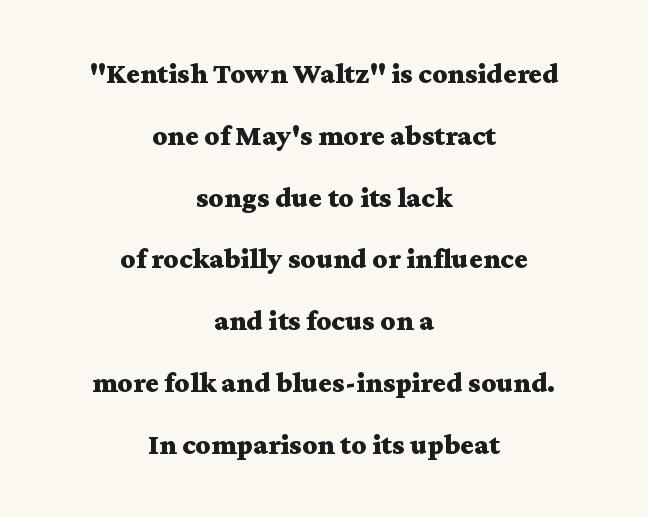
The image shows 29 px bold, wide serif type, upright; set centered, loose line spacing (2.13x), normal letter spacing, not underlined; medium stroke contrast and a medium x-height.
